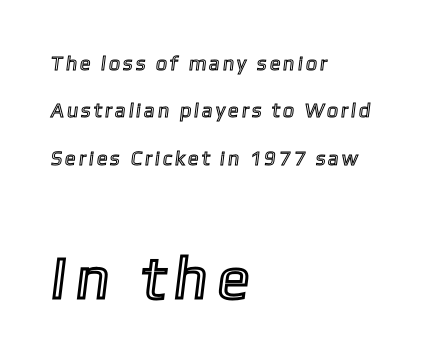
The image shows 60 px condensed type; set left-aligned, loose line spacing (2.37x), unusually wide letter spacing (+0.22 em), not underlined; the second (bottom) block is 3.0x larger; a medium x-height.
